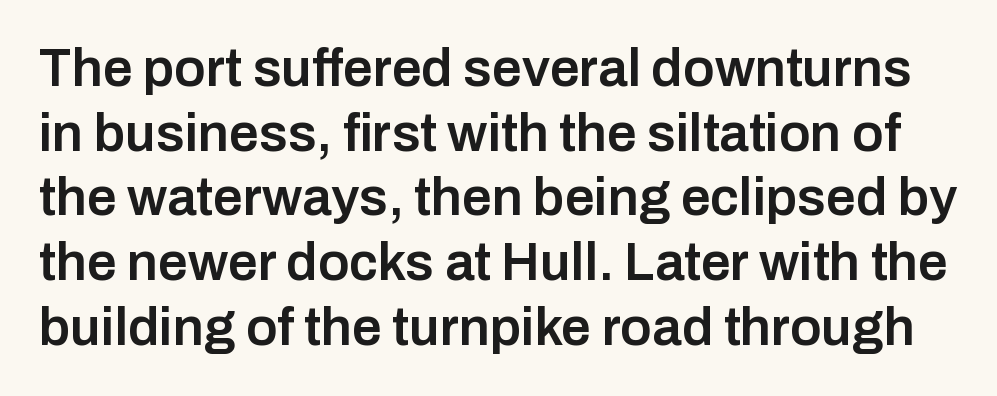
Compared with an ordinary text face, these strokes are moderately heavier — a semibold. Ascenders rise straight up at ninety degrees. Decoration check: the copy has no underline. Type style note: lacks serifs. Spacing verdict: proportional, widths tailored to each character. Letter spacing: default.
